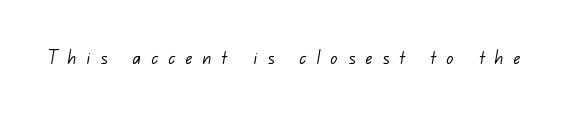
You could only call the tracking loose — the letters float apart. Think standard paragraph weight, or any step lighter than that. The strip under each line holds only bare page.
